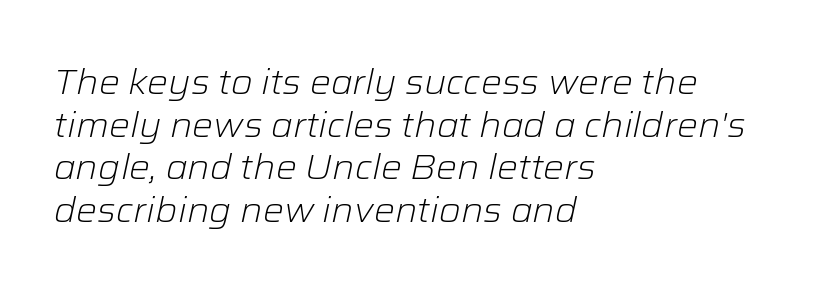
Tracking here is standard; glyphs follow each other at the usual distance. Descenders hang freely into open space. You could not count columns in this text — the font is proportionally spaced. The rag falls on the right side of this text block. Is the type heavy? It reads as light-to-regular instead. Quick note: italic.
